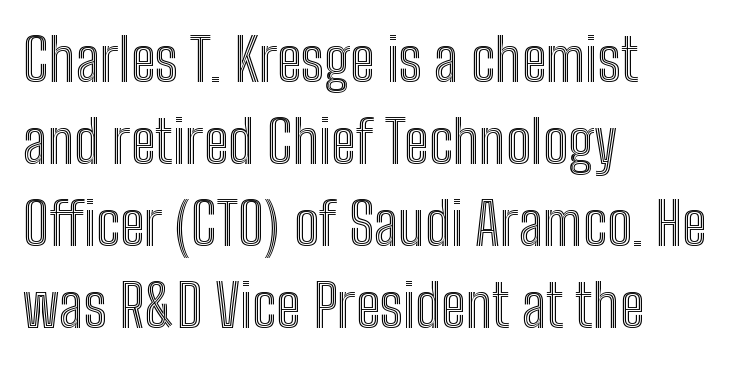
{"italic": "no", "width": "condensed", "x_height": "medium", "monospaced": "no", "underline": "no", "align": "left", "line_spacing": "normal", "line_spacing_ratio": 1.39, "letter_spacing": "normal", "letter_spacing_em": 0.0, "glyph_px": 59}
